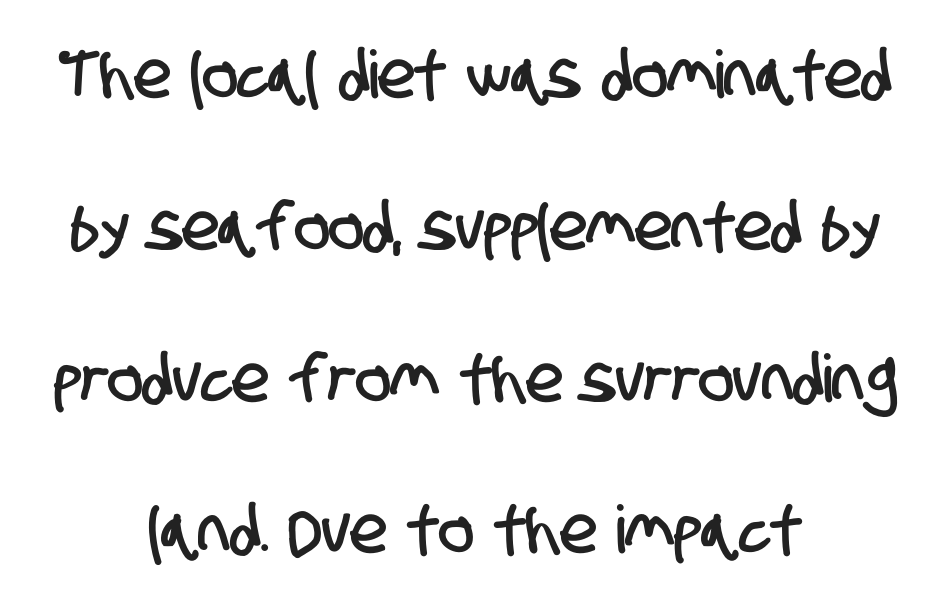
Inter-character spacing is left at the font's built-in metrics. Airy leading. The lines in this sample share a center point and differ in where they start and stop. Do the characters align in a grid? No, the font is proportional. Unmarked baselines from the first word to the last. The designer went with a sans here, leaving each stem footless.
